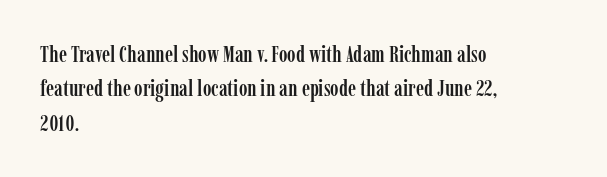
Q: Is the text italic (slanted)? A: No, it is upright.
Q: Is the text underlined? A: No.
Q: How is the paragraph aligned? A: Left-aligned.
Q: Is the spacing between letters normal or unusually wide? A: Normal.
Q: Is the spacing between lines tight, normal or loose? A: Normal.
